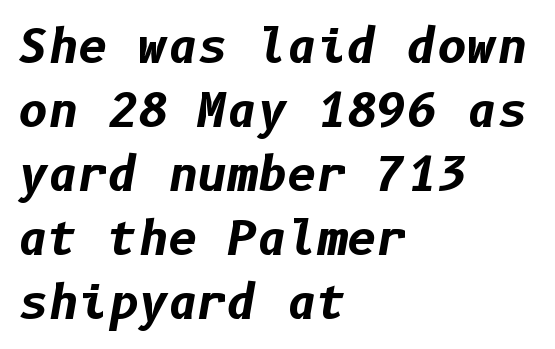
Q: Is the text bold? A: Yes.
Q: Is the text italic (slanted)? A: Yes, it leans right by about 10 degrees.
Q: Is the text underlined? A: No.
Q: How is the paragraph aligned? A: Left-aligned.
Q: Is the spacing between letters normal or unusually wide? A: Normal.
Q: Is the spacing between lines tight, normal or loose? A: Normal.
Q: Width (condensed, normal, or wide)? A: Normal.
Q: Stroke contrast? A: Low.
Q: x-height? A: Medium.
